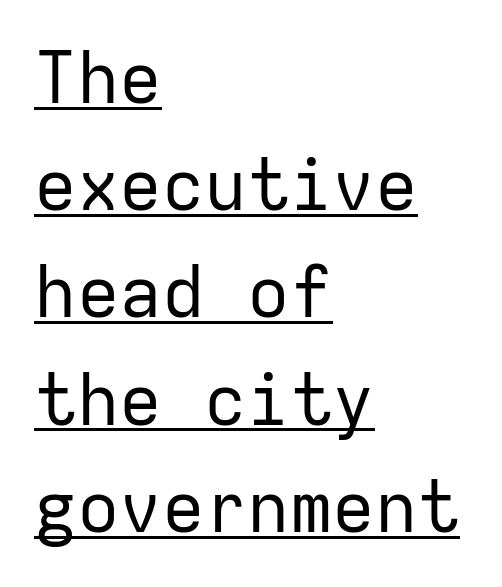
{"serif": "no", "italic": "no", "bold": "no", "weight": "regular", "width": "normal", "stroke_contrast": "low", "x_height": "medium", "monospaced": "yes", "underline": "yes", "align": "left", "line_spacing": "normal", "line_spacing_ratio": 1.51, "letter_spacing": "normal", "letter_spacing_em": 0.0, "glyph_px": 71}
